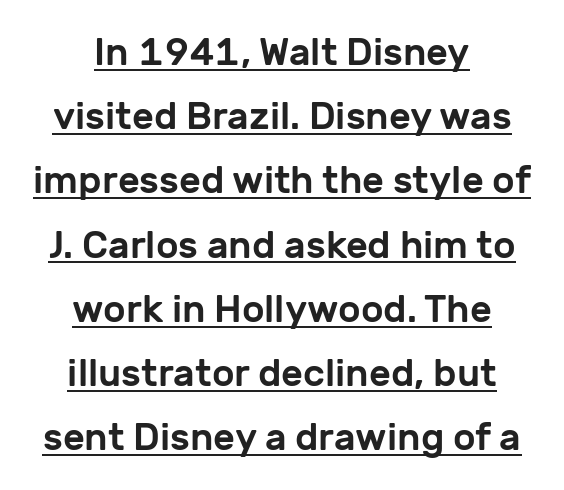
{"serif": "no", "italic": "no", "width": "normal", "stroke_contrast": "low", "x_height": "medium", "monospaced": "no", "underline": "yes", "align": "center", "line_spacing": "normal", "line_spacing_ratio": 1.69, "letter_spacing": "normal", "letter_spacing_em": 0.0, "glyph_px": 38}
